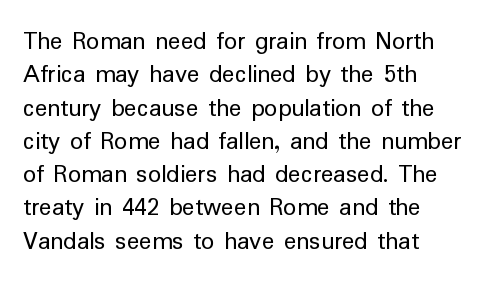
The image shows 26 px text type, upright; set left-aligned, normal line spacing (1.28x), normal letter spacing, not underlined.
